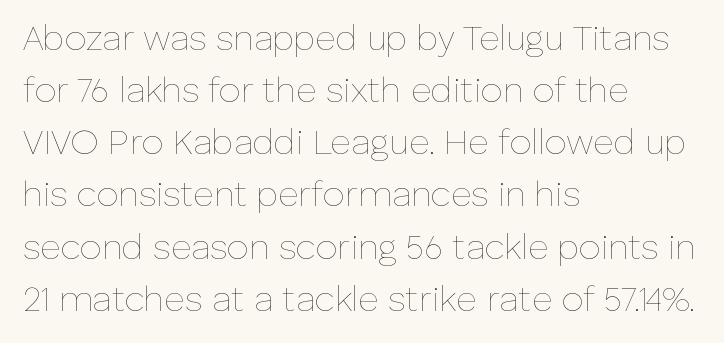
The image shows 35 px thin type, upright; set left-aligned, normal line spacing (1.49x), normal letter spacing, not underlined; low stroke contrast and a medium x-height.
